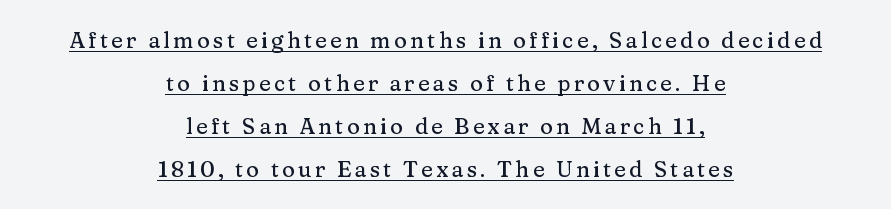
Q: Is the text italic (slanted)? A: No, it is upright.
Q: Is the text underlined? A: Yes.
Q: How is the paragraph aligned? A: Centered.
Q: Is the spacing between lines tight, normal or loose? A: Loose.
